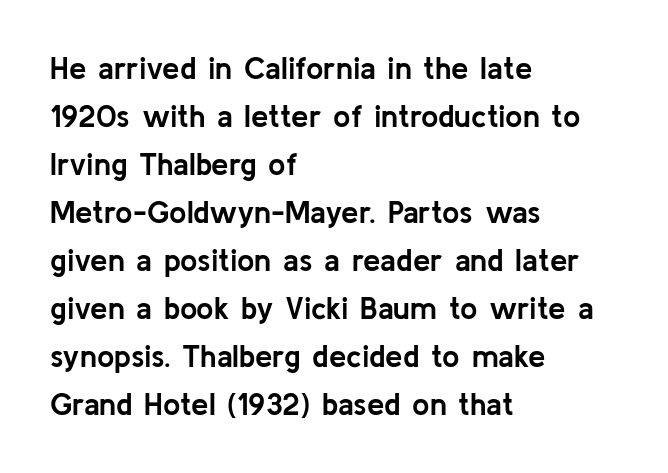
Q: Is the text bold? A: Yes.
Q: Is the text italic (slanted)? A: No, it is upright.
Q: Is the typeface a serif or a sans-serif typeface? A: Sans-serif.
Q: Is the text underlined? A: No.
Q: How is the paragraph aligned? A: Left-aligned.
Q: Is the spacing between letters normal or unusually wide? A: Normal.
Q: Is the spacing between lines tight, normal or loose? A: Normal.
Q: Width (condensed, normal, or wide)? A: Normal.
Q: Stroke contrast? A: Low.
Q: x-height? A: Medium.
Q: Monospaced? A: No.
